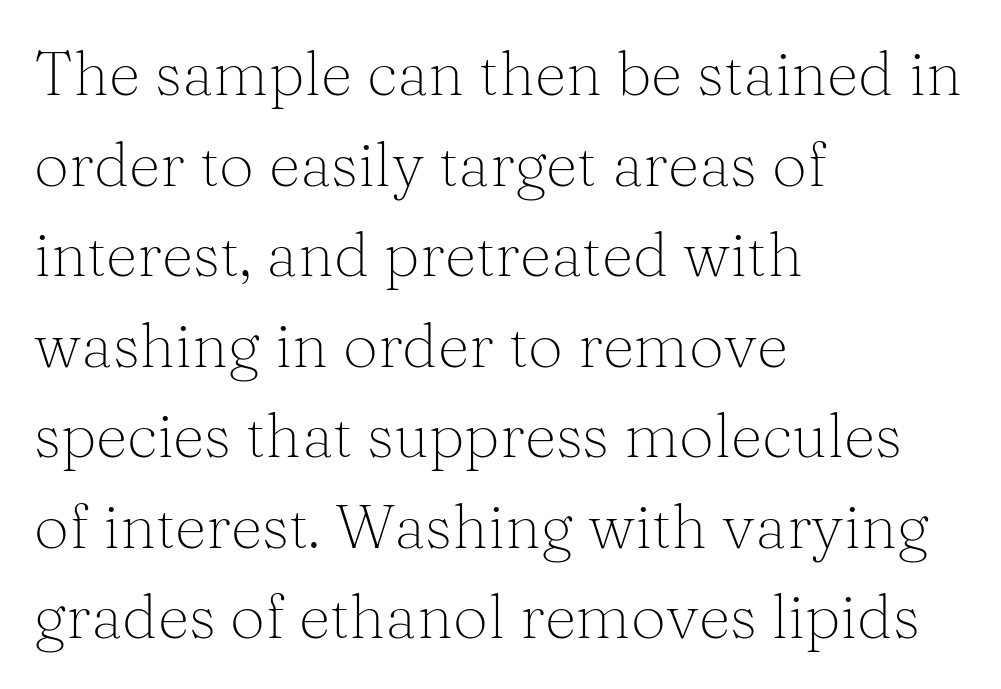
{"serif": "yes", "italic": "no", "bold": "no", "weight": "light", "width": "normal", "stroke_contrast": "medium", "x_height": "medium", "monospaced": "no", "underline": "no", "align": "left", "line_spacing": "normal", "line_spacing_ratio": 1.46, "letter_spacing": "normal", "letter_spacing_em": 0.0, "glyph_px": 62}
